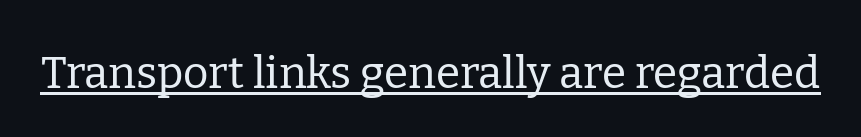
Q: Is the text bold? A: No.
Q: Is the text italic (slanted)? A: No, it is upright.
Q: Is the typeface a serif or a sans-serif typeface? A: Serif.
Q: Is the text underlined? A: Yes.
Q: Is the spacing between letters normal or unusually wide? A: Normal.
Q: Width (condensed, normal, or wide)? A: Normal.
Q: Stroke contrast? A: Low.
Q: x-height? A: Medium.
Q: Monospaced? A: No.
